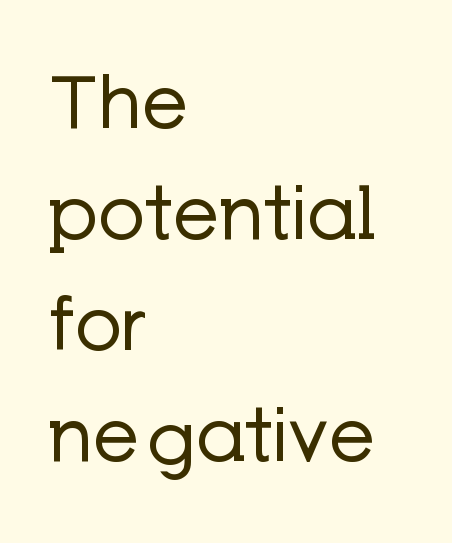
Q: Is the text bold? A: No.
Q: Is the text italic (slanted)? A: No, it is upright.
Q: Is the typeface a serif or a sans-serif typeface? A: Sans-serif.
Q: Is the text underlined? A: No.
Q: How is the paragraph aligned? A: Left-aligned.
Q: Is the spacing between letters normal or unusually wide? A: Normal.
Q: Is the spacing between lines tight, normal or loose? A: Normal.
Q: Width (condensed, normal, or wide)? A: Normal.
Q: Stroke contrast? A: Low.
Q: x-height? A: Medium.
Q: Monospaced? A: No.
